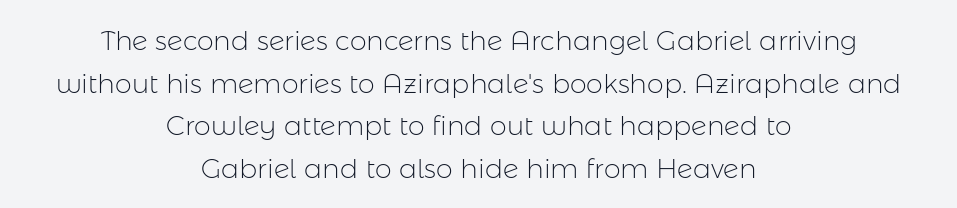
Is the block centered? Yes — each line is placed symmetrically about the middle. This sample keeps an unexceptional amount of space between lines. The lettering holds an erect, upright posture throughout. The words here are not underlined.
